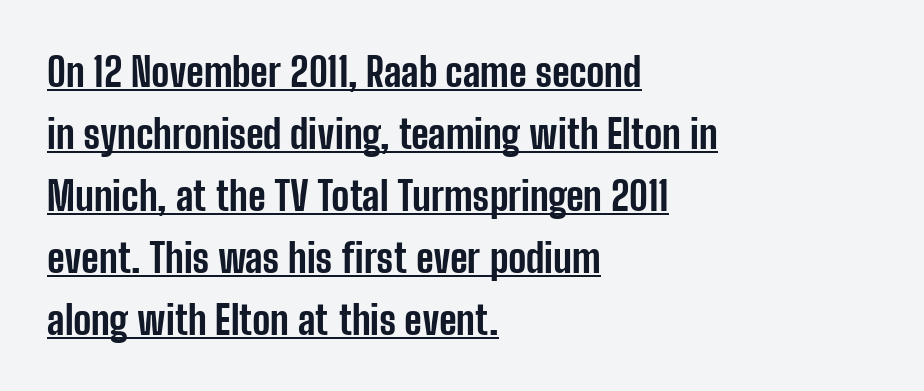
The image shows 40 px bold, condensed sans-serif type, upright; set left-aligned, normal line spacing (1.55x), normal letter spacing, underlined; low stroke contrast and a medium x-height.
